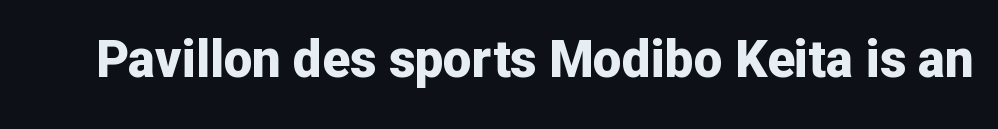
Think of a printed novel: that variable character pitch is what you see here. The specimen omits any rule beneath the text block's lines. Summary of weight: heavy, a full bold. Italic: no, the glyphs are upright roman.
